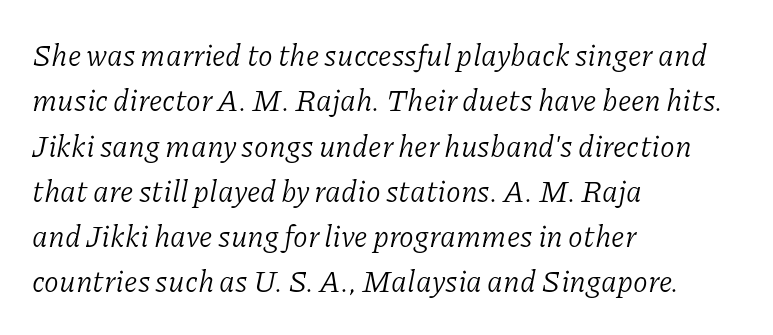
{"serif": "yes", "italic": "yes", "lean": "right", "slant_degrees": 11, "bold": "no", "weight": "light", "width": "normal", "stroke_contrast": "low", "x_height": "medium", "monospaced": "no", "underline": "no", "align": "left", "line_spacing": "normal", "line_spacing_ratio": 1.51, "letter_spacing": "normal", "letter_spacing_em": 0.0, "glyph_px": 30}
